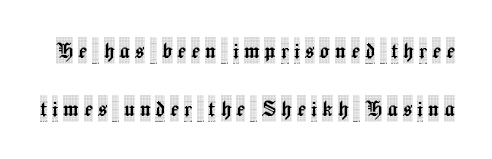
{"italic": "no", "underline": "no", "line_spacing": "loose", "line_spacing_ratio": 2.22, "glyph_px": 26}
